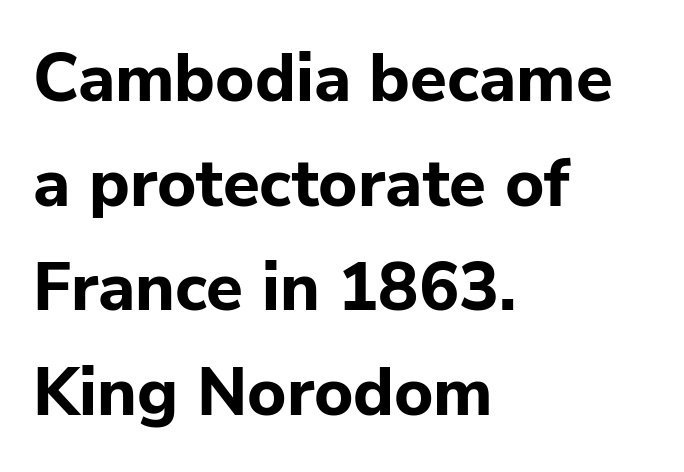
{"serif": "no", "italic": "no", "bold": "yes", "weight": "bold", "width": "normal", "stroke_contrast": "low", "x_height": "medium", "monospaced": "no", "underline": "no", "align": "left", "line_spacing": "normal", "line_spacing_ratio": 1.56, "letter_spacing": "normal", "letter_spacing_em": 0.0, "glyph_px": 67}
